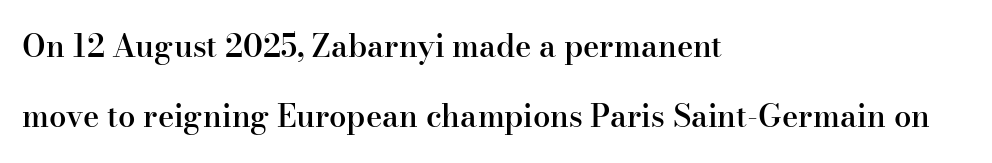
The image shows 31 px semibold serif type, upright; set left-aligned, loose line spacing (2.27x), normal letter spacing, not underlined; high stroke contrast and a small x-height.
